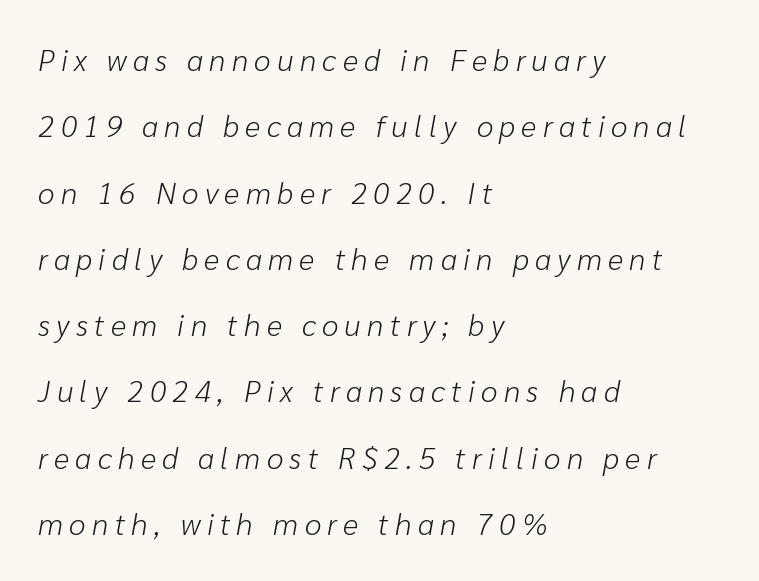
The image shows 30 px light type, italic (leaning right); set left-aligned, loose line spacing (2.21x), unusually wide letter spacing (+0.21 em), not underlined; low stroke contrast and a medium x-height.
